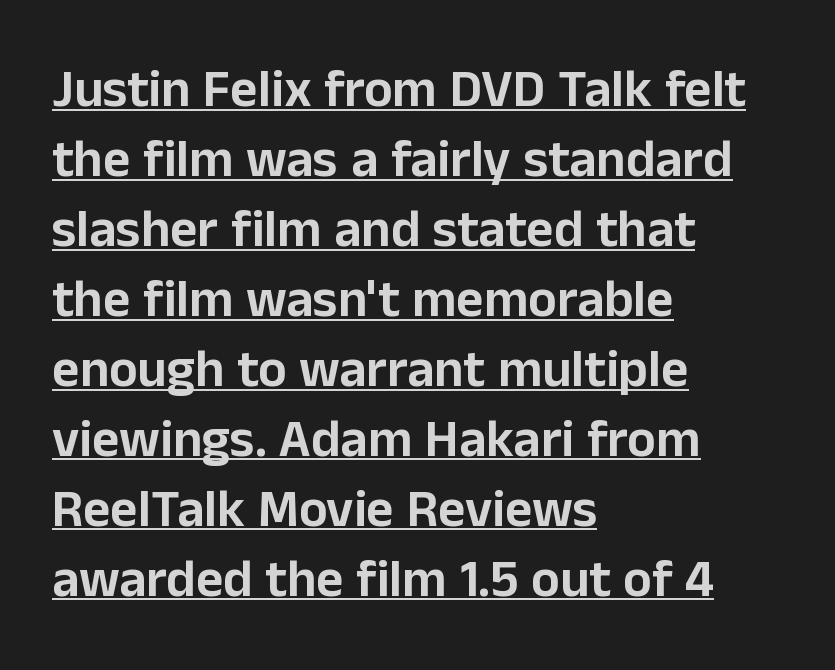
The image shows 53 px sans-serif type, upright; set left-aligned, normal line spacing (1.32x), normal letter spacing, underlined; low stroke contrast and a medium x-height.
